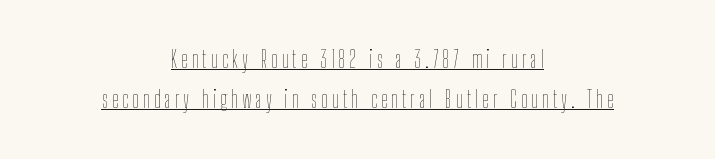
A light-to-regular cut is what we see here. Every character sits straight up, as roman type does. The typesetter chose a symmetrical, centered arrangement here. The rendering uses the underline text-decoration.
